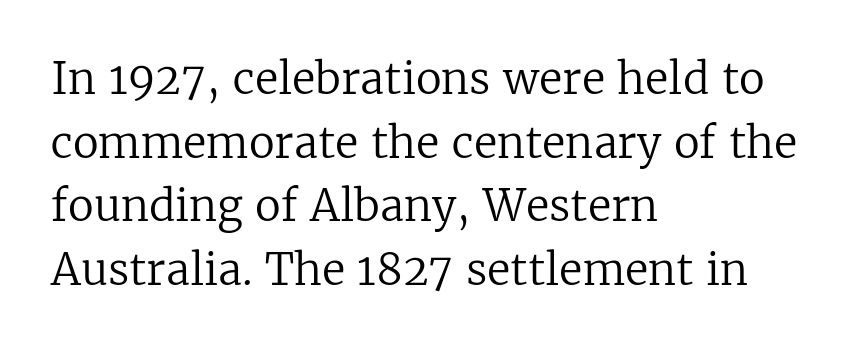
Vertical spacing — default. Stroke thickness stays within the range of a standard reading face or lighter. You can tell from the footed stems that serif type was used. Ascenders rise straight up at ninety degrees. Does extra space separate the letters? No, they use regular spacing.
